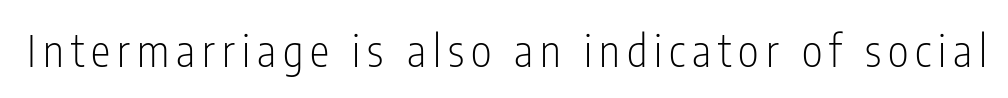
Letters rest on an invisible, unmarked baseline. Grotesque or geometric, the face here clearly has no serifs. Do the characters align in a grid? No, the font is proportional. Do the letters lean? They stand straight.
